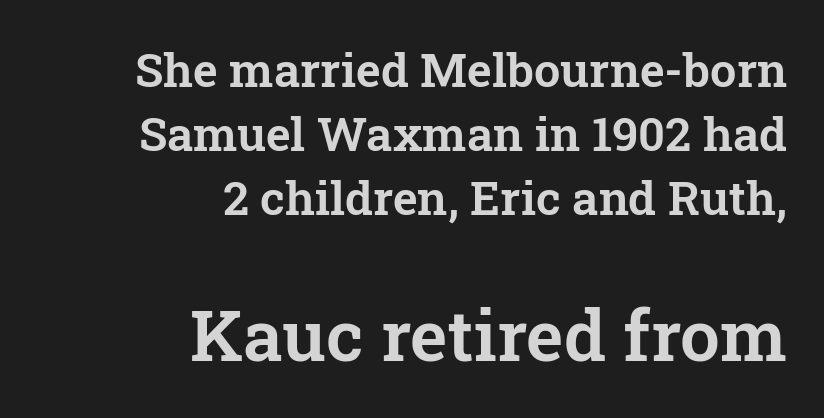
Q: Is the text italic (slanted)? A: No, it is upright.
Q: Is the typeface a serif or a sans-serif typeface? A: Serif.
Q: Is the text underlined? A: No.
Q: How is the paragraph aligned? A: Right-aligned.
Q: Is the spacing between letters normal or unusually wide? A: Normal.
Q: Is the spacing between lines tight, normal or loose? A: Normal.
Q: Which block of text is set in a larger size, the first (top) or the second (bottom)? A: The second (bottom) one.
Q: Width (condensed, normal, or wide)? A: Normal.
Q: Stroke contrast? A: Low.
Q: x-height? A: Medium.
Q: Monospaced? A: No.
